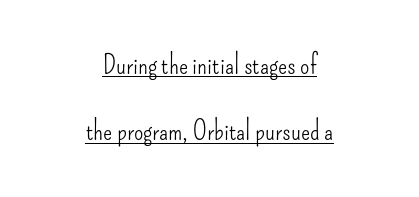
Layout note: lines centered. The strokes carry an ordinary text weight at most. The tracking reads as untouched default to a designer's eye. Beneath each row of characters lies a ruled line. No italicization has been applied; the sample stays upright. Reading down the column, the eye jumps a long way to each next line.
